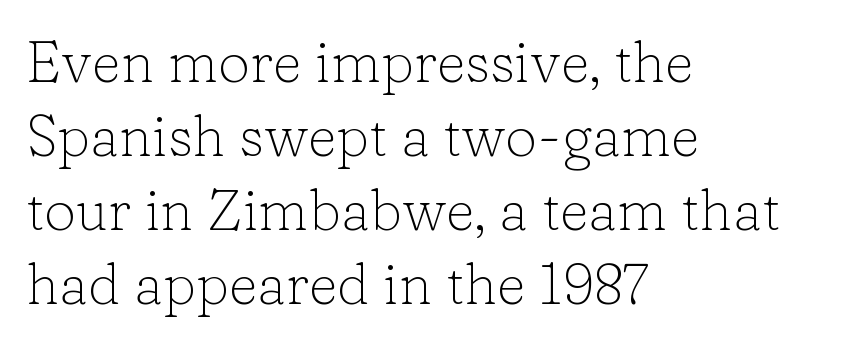
Q: Is the text bold? A: No.
Q: Is the text italic (slanted)? A: No, it is upright.
Q: Is the typeface a serif or a sans-serif typeface? A: Serif.
Q: Is the text underlined? A: No.
Q: How is the paragraph aligned? A: Left-aligned.
Q: Is the spacing between letters normal or unusually wide? A: Normal.
Q: Is the spacing between lines tight, normal or loose? A: Normal.
Q: Width (condensed, normal, or wide)? A: Normal.
Q: Stroke contrast? A: Low.
Q: x-height? A: Medium.
Q: Monospaced? A: No.
